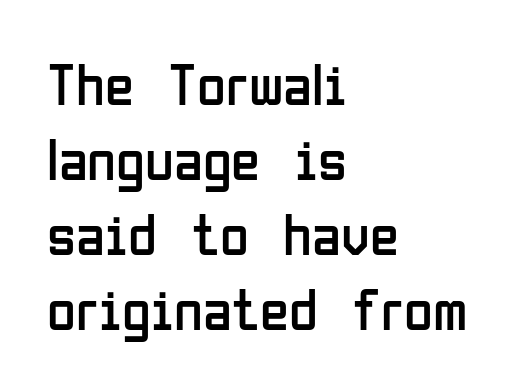
{"serif": "no", "italic": "no", "bold": "no", "weight": "regular", "width": "condensed", "stroke_contrast": "low", "x_height": "medium", "monospaced": "no", "underline": "no", "align": "left", "line_spacing": "normal", "line_spacing_ratio": 1.27, "letter_spacing": "normal", "letter_spacing_em": 0.0, "glyph_px": 59}
